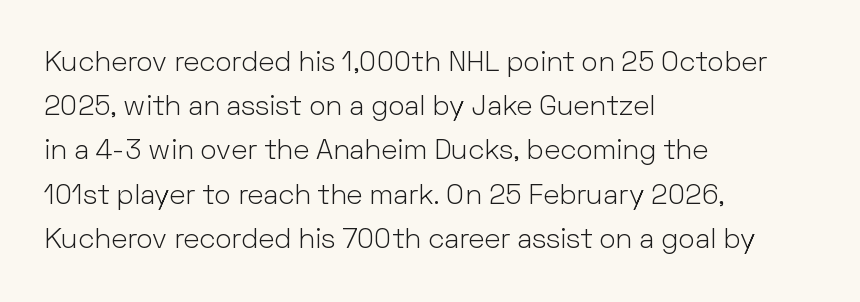
You can tell from the bare stems that sans-serif type was used. Ascenders rise straight up at ninety degrees. Underline: absent. Compared with typical body copy, the letter spacing here is the same. Vertical stems look standard width or narrower in stroke.
